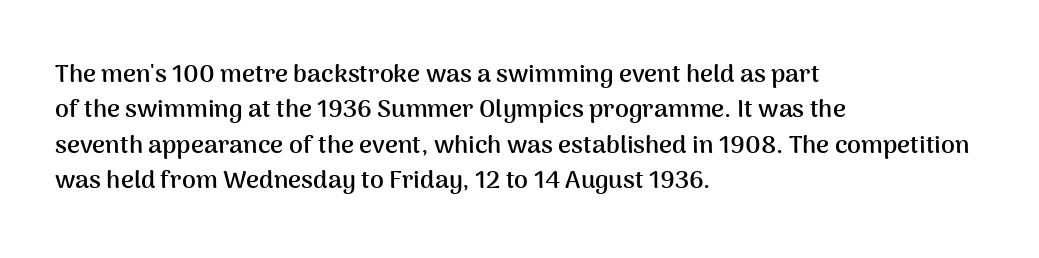
The strokes are fattened all the way to bold. Does the copy run flush right? No — it runs flush left. The face used here is rendered with its standard letterfit. Does the leading feel generous? No, just average. The typography opts for an upright posture over an oblique one.
